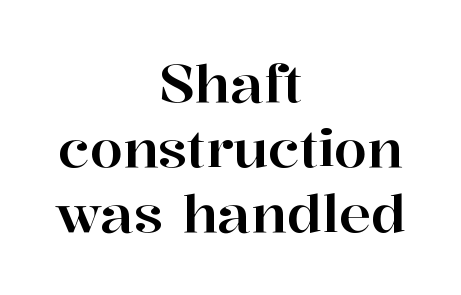
Q: Is the text italic (slanted)? A: No, it is upright.
Q: Is the typeface a serif or a sans-serif typeface? A: Serif.
Q: Is the text underlined? A: No.
Q: How is the paragraph aligned? A: Centered.
Q: Is the spacing between letters normal or unusually wide? A: Normal.
Q: Width (condensed, normal, or wide)? A: Normal.
Q: Stroke contrast? A: High.
Q: x-height? A: Medium.
Q: Monospaced? A: No.
